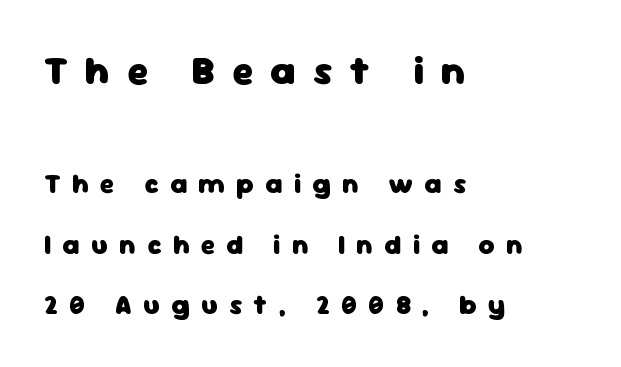
Q: Is the text bold? A: Yes.
Q: Is the text italic (slanted)? A: No, it is upright.
Q: Is the typeface a serif or a sans-serif typeface? A: Sans-serif.
Q: Is the text underlined? A: No.
Q: How is the paragraph aligned? A: Left-aligned.
Q: Is the spacing between letters normal or unusually wide? A: Unusually wide.
Q: Is the spacing between lines tight, normal or loose? A: Loose.
Q: Which block of text is set in a larger size, the first (top) or the second (bottom)? A: The first (top) one.
Q: Width (condensed, normal, or wide)? A: Normal.
Q: Stroke contrast? A: Low.
Q: x-height? A: Medium.
Q: Monospaced? A: No.
